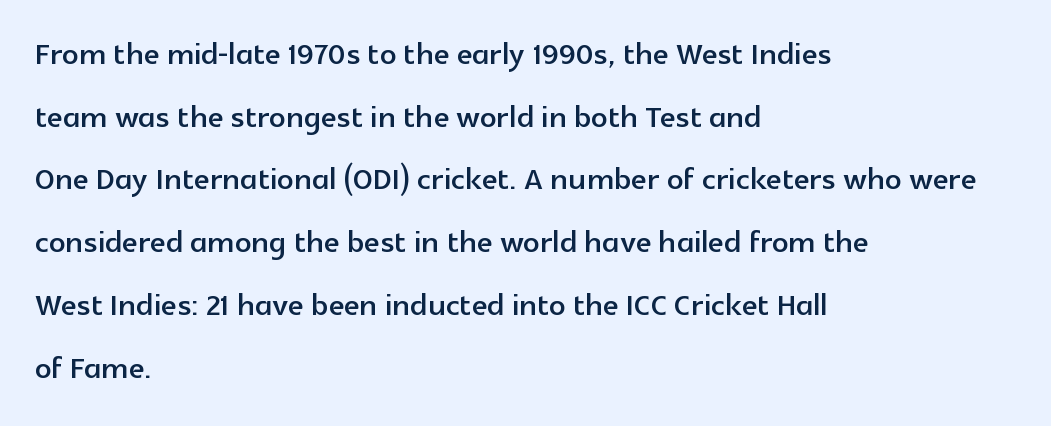
Q: Is the text italic (slanted)? A: No, it is upright.
Q: Is the typeface a serif or a sans-serif typeface? A: Sans-serif.
Q: Is the text underlined? A: No.
Q: How is the paragraph aligned? A: Left-aligned.
Q: Is the spacing between letters normal or unusually wide? A: Normal.
Q: Is the spacing between lines tight, normal or loose? A: Normal.
Q: Width (condensed, normal, or wide)? A: Normal.
Q: x-height? A: Medium.
Q: Monospaced? A: No.
